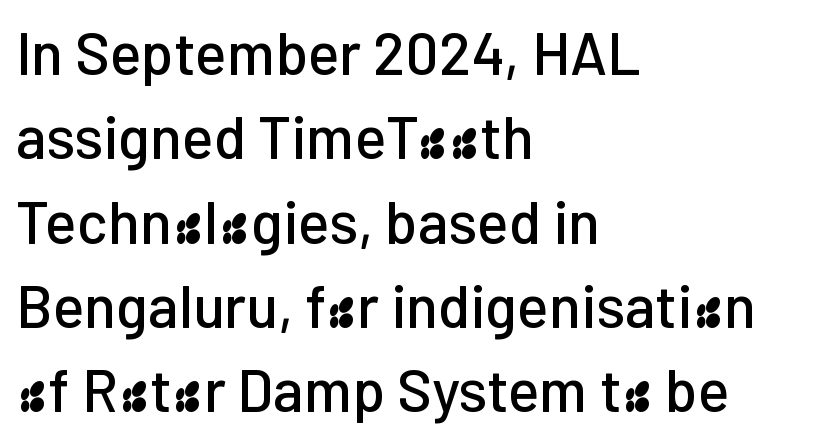
{"serif": "no", "italic": "no", "width": "normal", "stroke_contrast": "low", "x_height": "medium", "monospaced": "no", "underline": "no", "align": "left", "line_spacing": "normal", "line_spacing_ratio": 1.43, "letter_spacing": "normal", "letter_spacing_em": 0.0, "glyph_px": 59}
